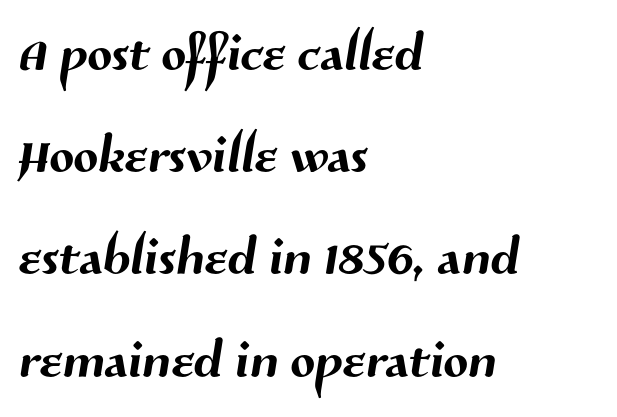
{"serif": "no", "width": "normal", "stroke_contrast": "medium", "x_height": "medium", "monospaced": "no", "underline": "no", "align": "left", "line_spacing": "normal", "line_spacing_ratio": 1.4, "letter_spacing": "normal", "letter_spacing_em": 0.0, "glyph_px": 73}
